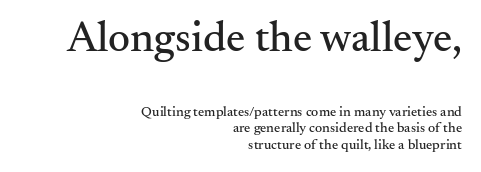
Q: Is the text italic (slanted)? A: No, it is upright.
Q: Is the typeface a serif or a sans-serif typeface? A: Serif.
Q: Is the text underlined? A: No.
Q: How is the paragraph aligned? A: Right-aligned.
Q: Is the spacing between letters normal or unusually wide? A: Normal.
Q: Which block of text is set in a larger size, the first (top) or the second (bottom)? A: The first (top) one.
Q: Width (condensed, normal, or wide)? A: Normal.
Q: Stroke contrast? A: Medium.
Q: x-height? A: Small.
Q: Monospaced? A: No.
